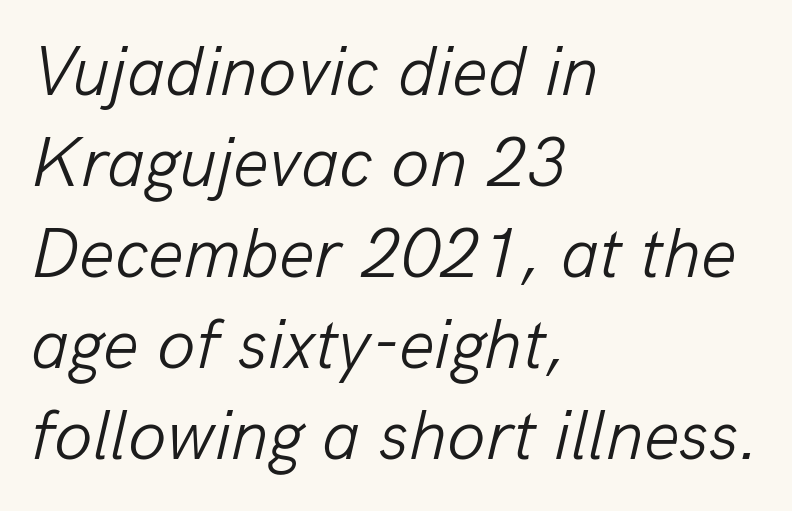
Q: Is the text bold? A: No.
Q: Is the text italic (slanted)? A: Yes, it leans right by about 13 degrees.
Q: Is the text underlined? A: No.
Q: How is the paragraph aligned? A: Left-aligned.
Q: Is the spacing between letters normal or unusually wide? A: Normal.
Q: Is the spacing between lines tight, normal or loose? A: Normal.
Q: Width (condensed, normal, or wide)? A: Normal.
Q: Stroke contrast? A: Low.
Q: x-height? A: Medium.
Q: Monospaced? A: No.
